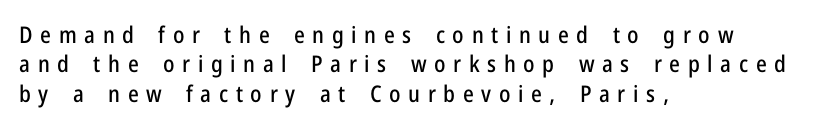
The image shows 23 px text type, upright; set left-aligned, normal line spacing (1.28x), unusually wide letter spacing (+0.33 em), not underlined.
